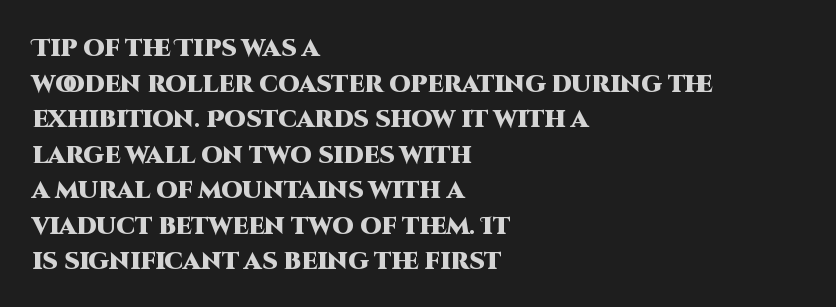
{"italic": "no", "bold": "yes", "underline": "no", "align": "left", "line_spacing": "normal", "line_spacing_ratio": 1.48, "letter_spacing": "normal", "letter_spacing_em": 0.0, "glyph_px": 24}
